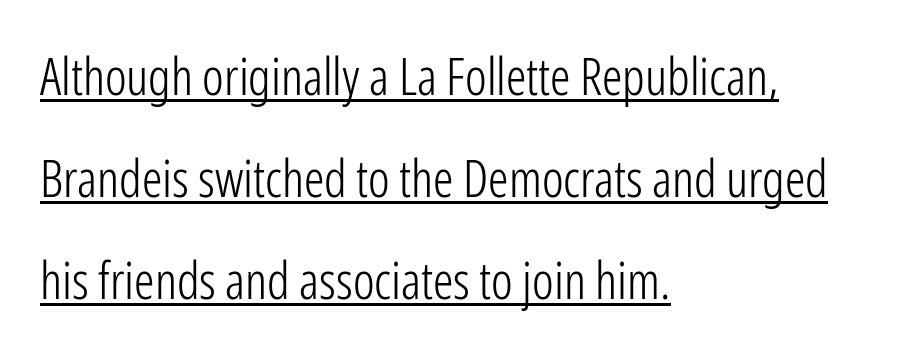
Q: Is the text bold? A: No.
Q: Is the text italic (slanted)? A: No, it is upright.
Q: Is the typeface a serif or a sans-serif typeface? A: Sans-serif.
Q: Is the text underlined? A: Yes.
Q: How is the paragraph aligned? A: Left-aligned.
Q: Is the spacing between letters normal or unusually wide? A: Normal.
Q: Is the spacing between lines tight, normal or loose? A: Loose.
Q: Width (condensed, normal, or wide)? A: Condensed.
Q: Stroke contrast? A: Low.
Q: x-height? A: Medium.
Q: Monospaced? A: No.
